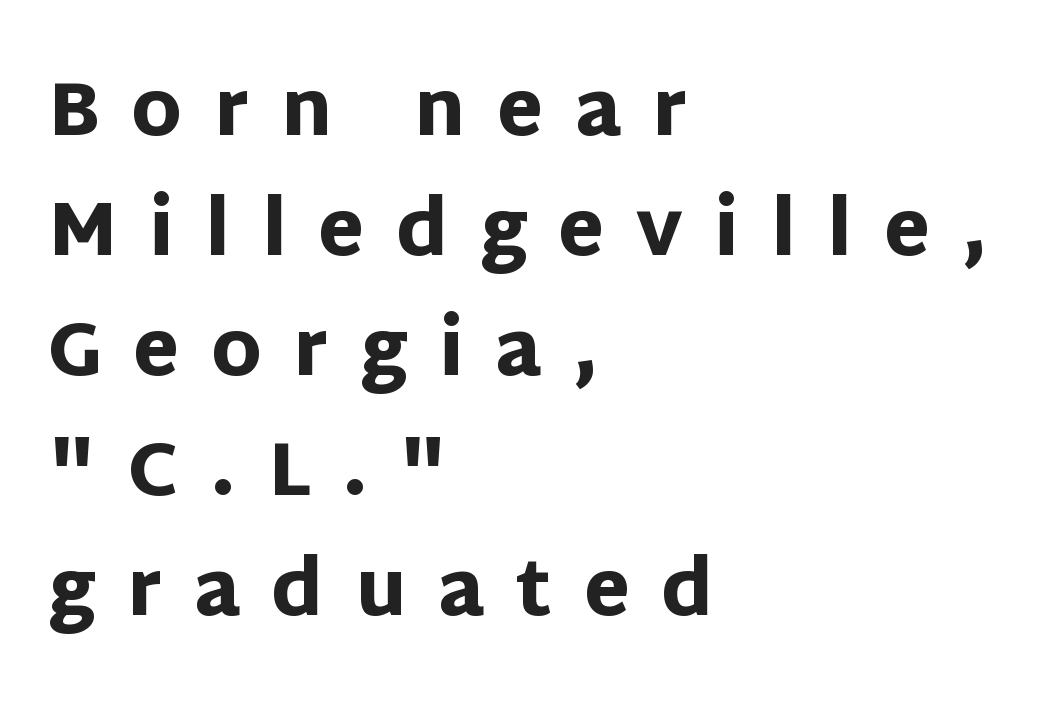
Each word looks stretched out because of the extra space between its letters. Reading down the block, your eye returns to a fixed left position each line. Upright lettering throughout. You'd pick this weight for a headline — it's a proper bold. The face used here is a sans, in the tradition of grotesques and geometrics.
